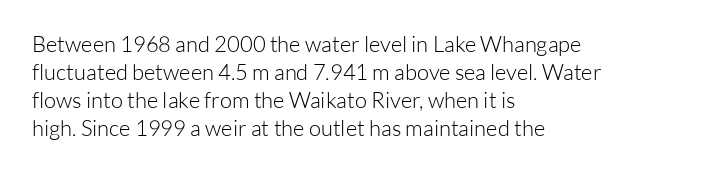
No extra ink here — the face is not bold. Students, observe: this is what conventionally led text looks like. Visually the block forms a straight wall on the left and a jagged coastline on the right. Clear beneath every line of the passage.
